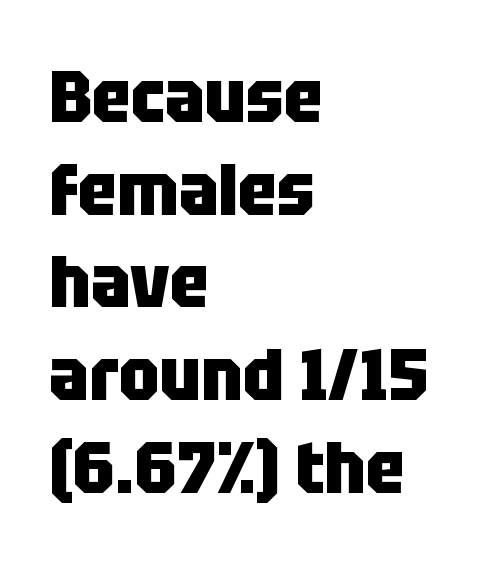
{"serif": "no", "italic": "no", "bold": "yes", "weight": "heavy", "width": "condensed", "stroke_contrast": "low", "x_height": "large", "monospaced": "no", "underline": "no", "align": "left", "line_spacing": "normal", "line_spacing_ratio": 1.27, "letter_spacing": "normal", "letter_spacing_em": 0.0, "glyph_px": 73}
